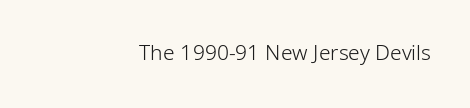
{"italic": "no", "bold": "no", "underline": "no", "align": "right", "letter_spacing": "normal", "letter_spacing_em": 0.0, "glyph_px": 21}
